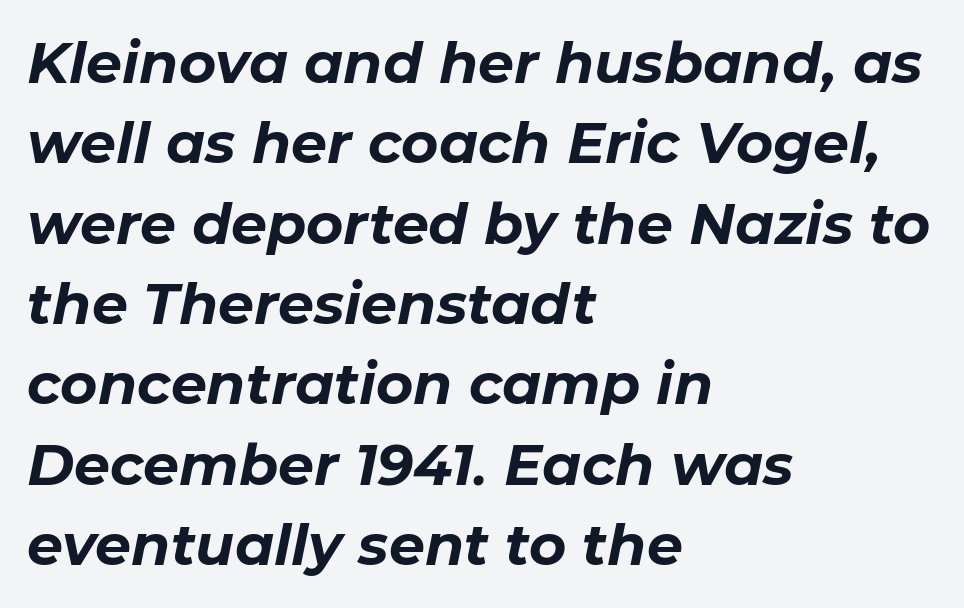
The leading is moderate, giving the passage an even texture. These lines are rendered in a variable-pitch font. The axis of the letterforms is tilted away from vertical. Look at the tracking — it's just the regular setting, nothing added. The paragraph has a hard left edge and a soft right edge.
